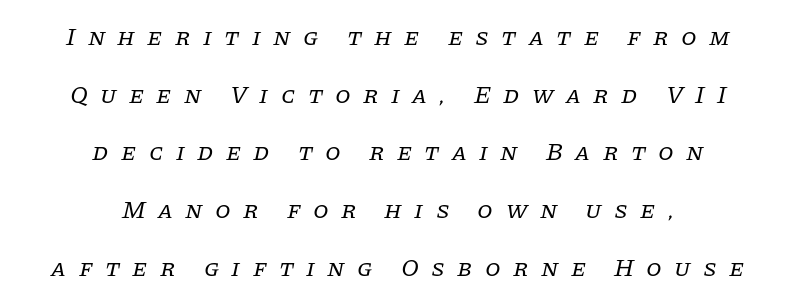
{"italic": "yes", "lean": "right", "slant_degrees": 11, "bold": "no", "underline": "no", "align": "center", "line_spacing": "loose", "line_spacing_ratio": 2.31, "letter_spacing": "wide", "letter_spacing_em": 0.49, "glyph_px": 25}
